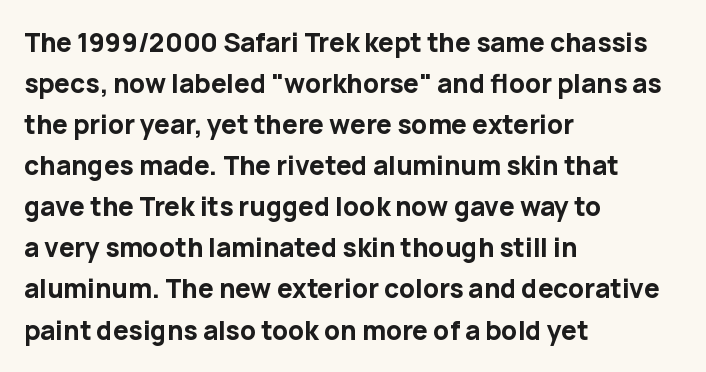
The image shows 26 px bold type, upright; set left-aligned, normal line spacing (1.58x), normal letter spacing, not underlined.
